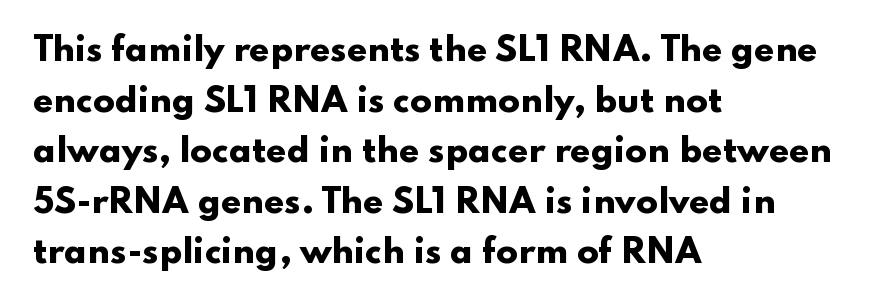
Q: Is the text bold? A: Yes.
Q: Is the text italic (slanted)? A: No, it is upright.
Q: Is the typeface a serif or a sans-serif typeface? A: Sans-serif.
Q: Is the text underlined? A: No.
Q: How is the paragraph aligned? A: Left-aligned.
Q: Is the spacing between letters normal or unusually wide? A: Normal.
Q: Is the spacing between lines tight, normal or loose? A: Normal.
Q: Width (condensed, normal, or wide)? A: Wide.
Q: Stroke contrast? A: Low.
Q: x-height? A: Small.
Q: Monospaced? A: No.
